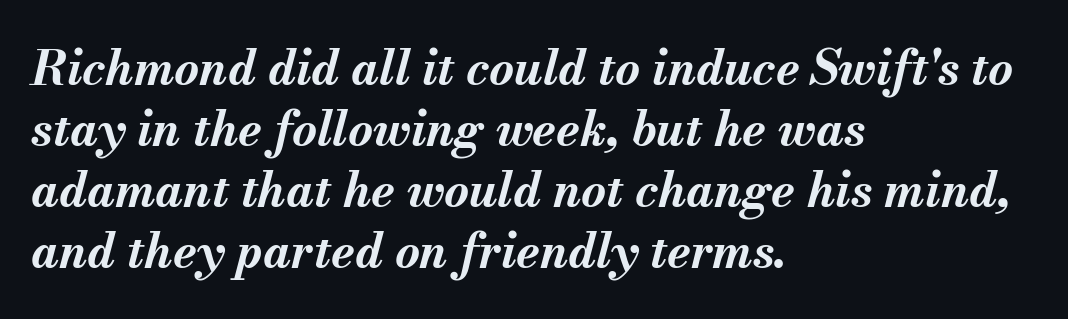
The image shows 48 px bold type, italic (leaning right); set left-aligned, normal line spacing (1.27x), normal letter spacing, not underlined; medium stroke contrast and a small x-height.
